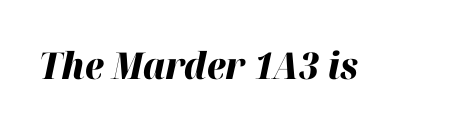
Q: Is the text bold? A: Yes.
Q: Is the text italic (slanted)? A: Yes, it leans right by about 12 degrees.
Q: Is the text underlined? A: No.
Q: Is the spacing between letters normal or unusually wide? A: Normal.
Q: Width (condensed, normal, or wide)? A: Normal.
Q: Stroke contrast? A: High.
Q: x-height? A: Medium.
Q: Monospaced? A: No.
